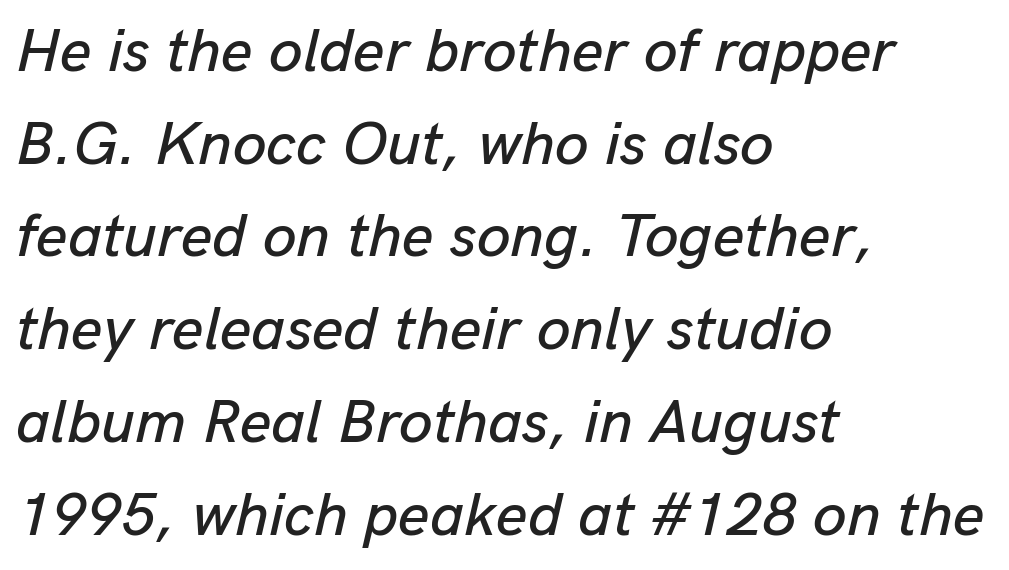
Q: Is the text italic (slanted)? A: Yes, it leans right by about 13 degrees.
Q: Is the text underlined? A: No.
Q: How is the paragraph aligned? A: Left-aligned.
Q: Is the spacing between letters normal or unusually wide? A: Normal.
Q: Is the spacing between lines tight, normal or loose? A: Normal.
Q: Width (condensed, normal, or wide)? A: Normal.
Q: Stroke contrast? A: Low.
Q: x-height? A: Medium.
Q: Monospaced? A: No.
